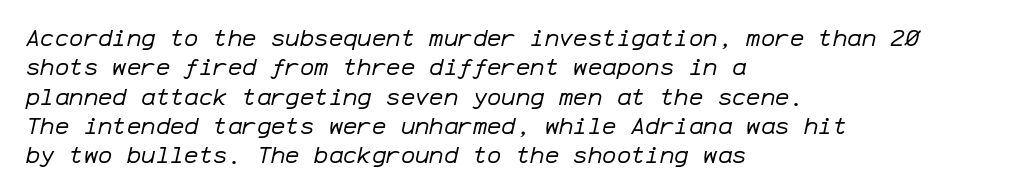
Q: Is the text bold? A: No.
Q: Is the text italic (slanted)? A: Yes, it leans right by about 12 degrees.
Q: Is the text underlined? A: No.
Q: How is the paragraph aligned? A: Left-aligned.
Q: Is the spacing between letters normal or unusually wide? A: Normal.
